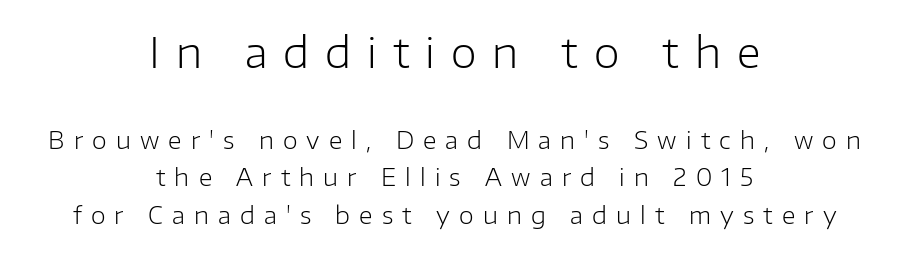
{"serif": "no", "italic": "no", "bold": "no", "weight": "light", "width": "normal", "stroke_contrast": "low", "x_height": "medium", "monospaced": "no", "underline": "no", "align": "center", "line_spacing": "normal", "line_spacing_ratio": 1.57, "letter_spacing": "wide", "letter_spacing_em": 0.38, "larger_block": "first", "size_ratio": 1.75, "glyph_px": 42}
